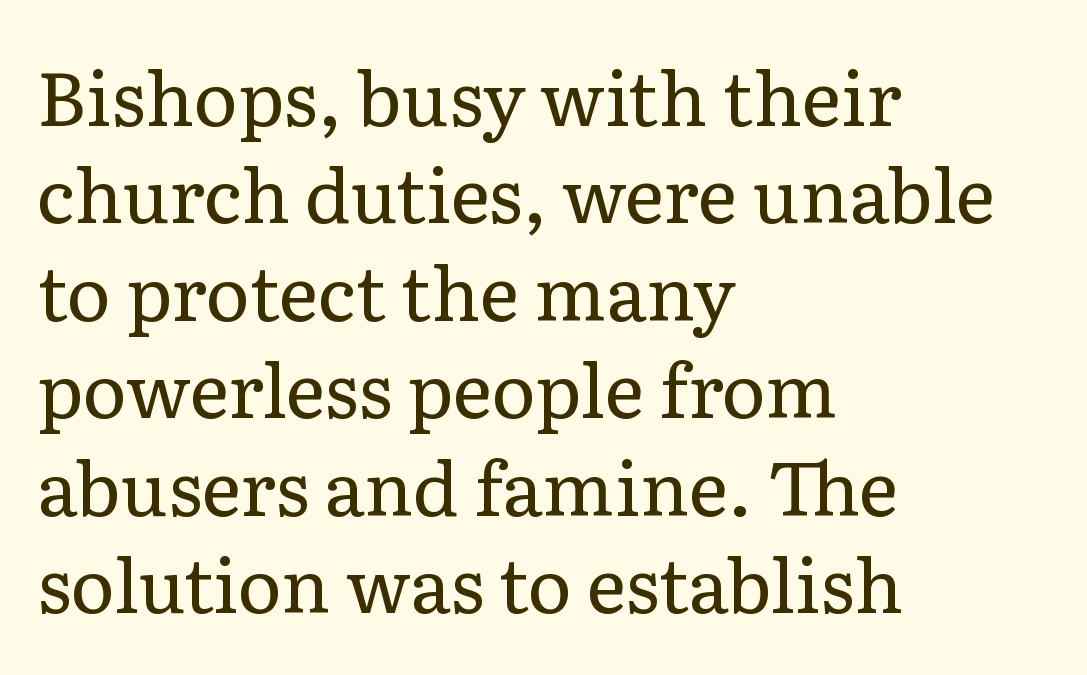
Q: Is the text bold? A: No.
Q: Is the text italic (slanted)? A: No, it is upright.
Q: Is the typeface a serif or a sans-serif typeface? A: Serif.
Q: Is the text underlined? A: No.
Q: How is the paragraph aligned? A: Left-aligned.
Q: Is the spacing between letters normal or unusually wide? A: Normal.
Q: Is the spacing between lines tight, normal or loose? A: Normal.
Q: Width (condensed, normal, or wide)? A: Normal.
Q: Stroke contrast? A: Low.
Q: x-height? A: Medium.
Q: Monospaced? A: No.
